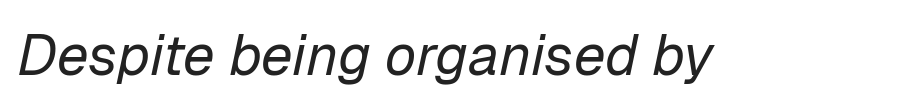
Default kerning and tracking; the words read as compact shapes. The weight would be labelled regular, book, light, or lighter still. The glyphs are unaccompanied by any horizontal stroke below them. Here the designer chose a conventional face with non-uniform glyph widths. The face used here has a pronounced slope to its letters.
